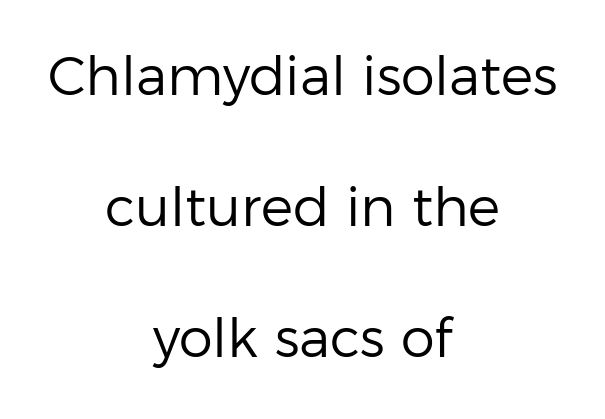
The image shows 54 px regular-weight sans-serif type, upright; set centered, loose line spacing (2.43x), normal letter spacing, not underlined; low stroke contrast and a medium x-height.
